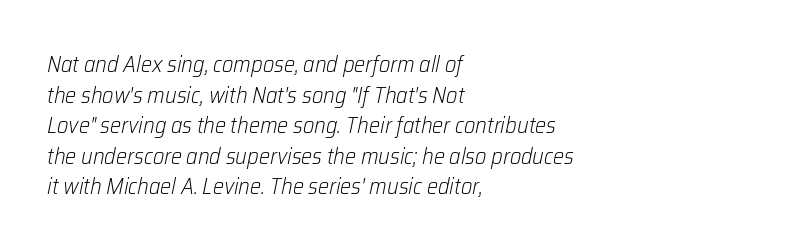
Q: Is the text bold? A: No.
Q: Is the text italic (slanted)? A: Yes, it leans right by about 12 degrees.
Q: Is the text underlined? A: No.
Q: How is the paragraph aligned? A: Left-aligned.
Q: Is the spacing between letters normal or unusually wide? A: Normal.
Q: Is the spacing between lines tight, normal or loose? A: Normal.
